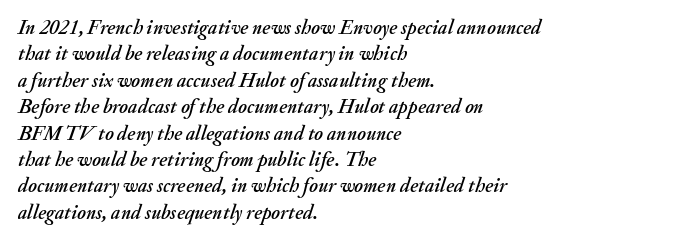
The rag falls on the right side of this text block. The text carries the slant typical of an italic or oblique font. Has an underline been added? It has not. The designer left line spacing at the default.
